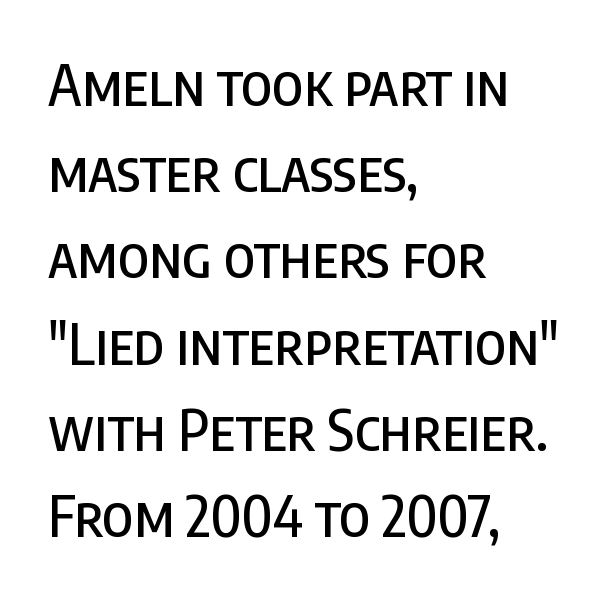
The image shows 56 px condensed sans-serif type, upright; set left-aligned, normal line spacing (1.54x), normal letter spacing, not underlined; low stroke contrast and a large x-height.
